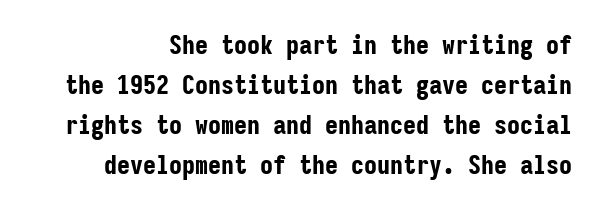
The image shows 26 px bold type, upright; set normal line spacing (1.54x), normal letter spacing, not underlined.
